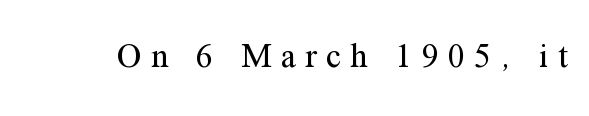
Q: Is the text bold? A: No.
Q: Is the text italic (slanted)? A: No, it is upright.
Q: Is the typeface a serif or a sans-serif typeface? A: Serif.
Q: Is the text underlined? A: No.
Q: Is the spacing between letters normal or unusually wide? A: Unusually wide.
Q: Width (condensed, normal, or wide)? A: Normal.
Q: Stroke contrast? A: Medium.
Q: x-height? A: Medium.
Q: Monospaced? A: No.
